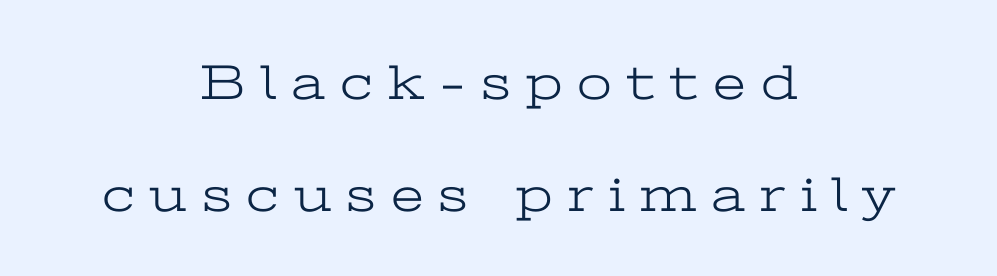
The image shows 50 px light, wide serif type, upright; set centered, loose line spacing (2.24x), unusually wide letter spacing (+0.3 em), not underlined; low stroke contrast and a medium x-height.
